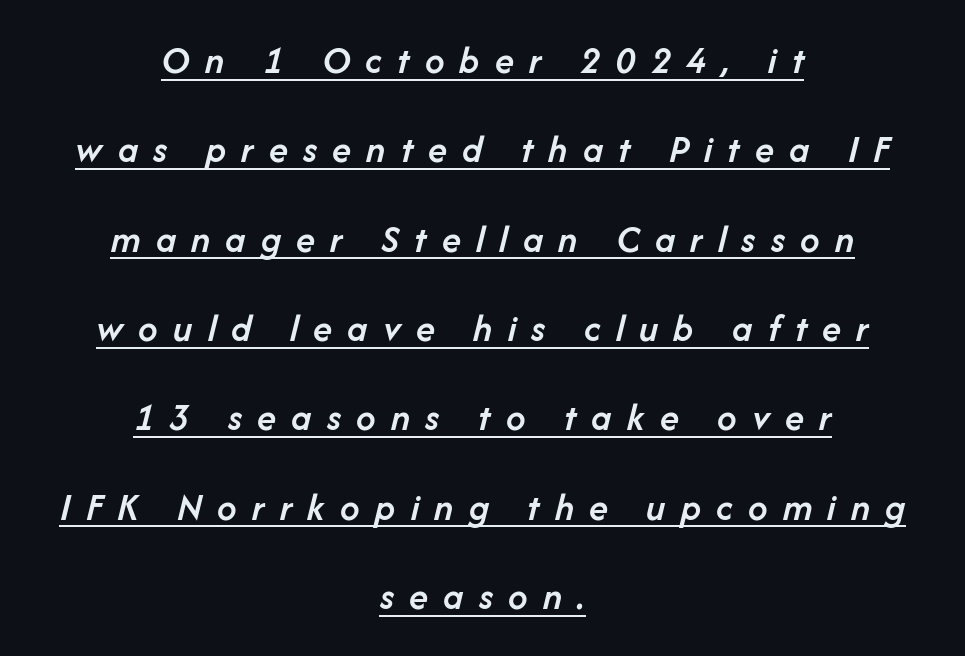
{"italic": "yes", "lean": "right", "slant_degrees": 14, "bold": "semi", "weight": "semibold", "width": "normal", "stroke_contrast": "low", "x_height": "medium", "monospaced": "no", "underline": "yes", "align": "center", "line_spacing": "loose", "line_spacing_ratio": 2.29, "letter_spacing": "wide", "letter_spacing_em": 0.39, "glyph_px": 39}
